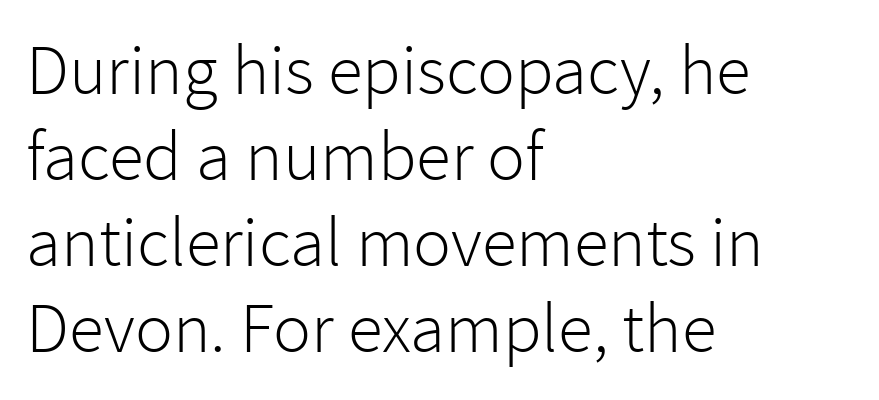
Q: Is the text bold? A: No.
Q: Is the text italic (slanted)? A: No, it is upright.
Q: Is the typeface a serif or a sans-serif typeface? A: Sans-serif.
Q: Is the text underlined? A: No.
Q: How is the paragraph aligned? A: Left-aligned.
Q: Is the spacing between letters normal or unusually wide? A: Normal.
Q: Width (condensed, normal, or wide)? A: Normal.
Q: Stroke contrast? A: Low.
Q: x-height? A: Medium.
Q: Monospaced? A: No.
